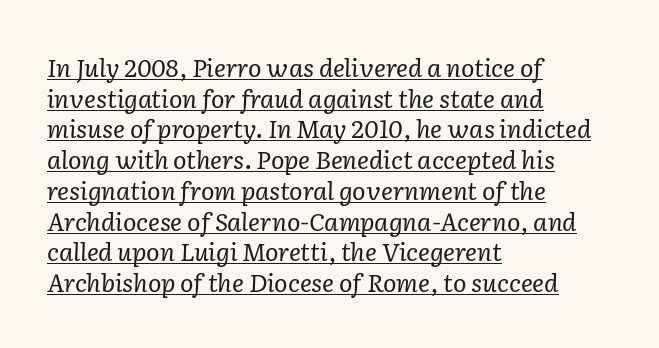
{"italic": "yes", "lean": "right", "slant_degrees": 2, "bold": "no", "underline": "yes", "align": "left", "line_spacing_ratio": 1.23, "letter_spacing": "normal", "letter_spacing_em": 0.0, "glyph_px": 25}
